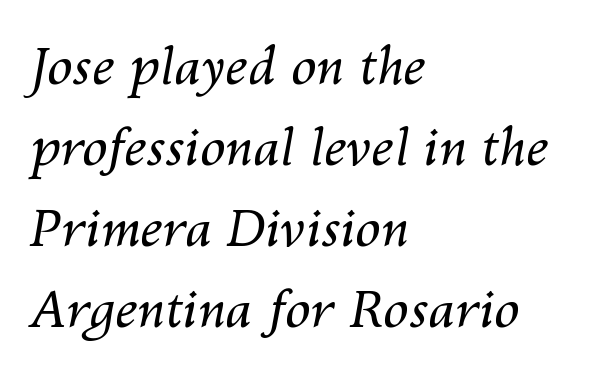
The image shows 51 px regular-weight type, italic (leaning right); set left-aligned, normal line spacing (1.59x), normal letter spacing, not underlined; medium stroke contrast and a medium x-height.
